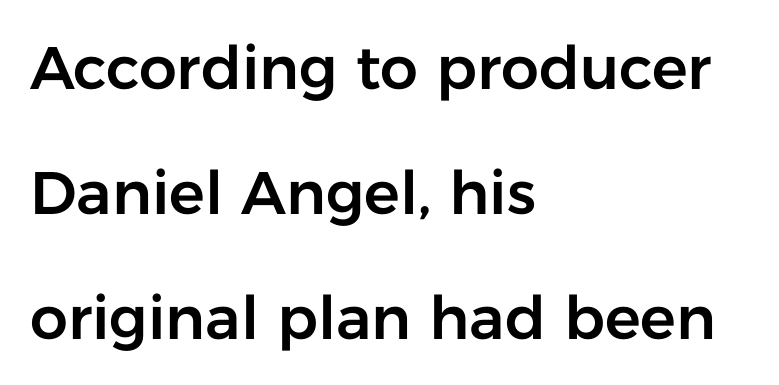
The gap between lines stays unmarked. Spacing verdict: proportional, widths tailored to each character. Tracking value appears to be zero — textbook default spacing. Casual observation: everything's shoved over to the left. I'd call this a sans setting — the letters go barefoot. Leading is clearly above the norm, producing a sparse column.
